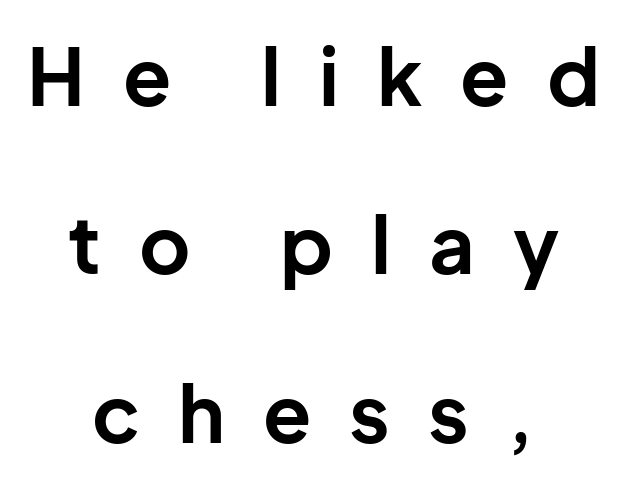
Italic: no, the glyphs are upright roman. Is the type bold? Yes — the strokes are clearly thick and heavy. The passage is arranged like a title page — every line centered. Words appear elongated and porous because spacing is wide. Nothing sits at the stroke ends, so this counts as sans-serif. You could not count columns in this text — the font is proportionally spaced.
